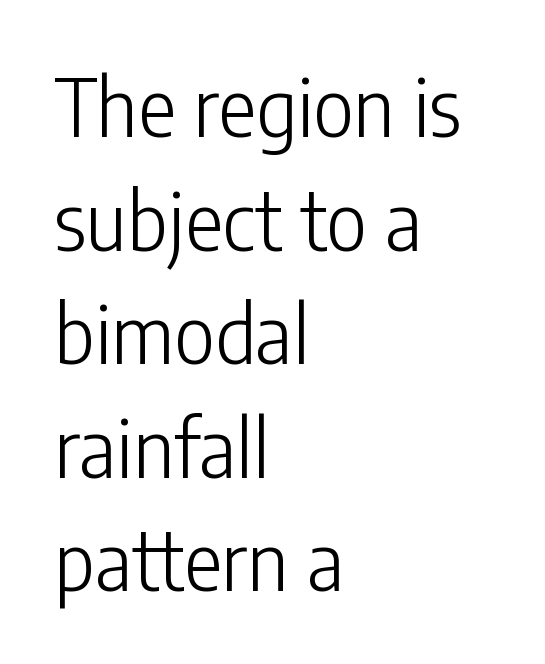
Q: Is the text bold? A: No.
Q: Is the text italic (slanted)? A: No, it is upright.
Q: Is the typeface a serif or a sans-serif typeface? A: Sans-serif.
Q: Is the text underlined? A: No.
Q: How is the paragraph aligned? A: Left-aligned.
Q: Is the spacing between letters normal or unusually wide? A: Normal.
Q: Is the spacing between lines tight, normal or loose? A: Normal.
Q: Width (condensed, normal, or wide)? A: Condensed.
Q: Stroke contrast? A: Low.
Q: x-height? A: Medium.
Q: Monospaced? A: No.
